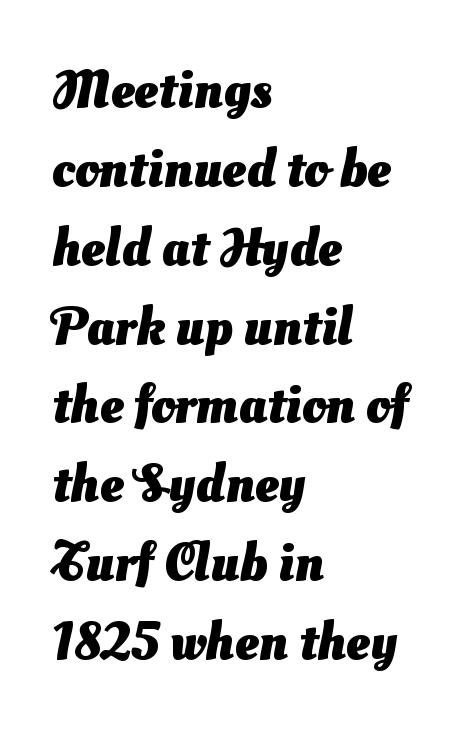
{"serif": "no", "bold": "yes", "weight": "heavy", "width": "normal", "stroke_contrast": "medium", "x_height": "small", "monospaced": "no", "underline": "no", "align": "left", "line_spacing": "normal", "line_spacing_ratio": 1.46, "letter_spacing": "normal", "letter_spacing_em": 0.0, "glyph_px": 54}
